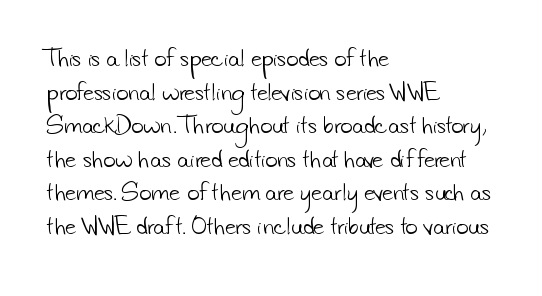
This block has exactly the height ordinary leading produces. Horizontally, the lines are justified to the leading edge only. Any mark beneath the type? The region is blank. This rendering leaves character spacing at its baseline value.
